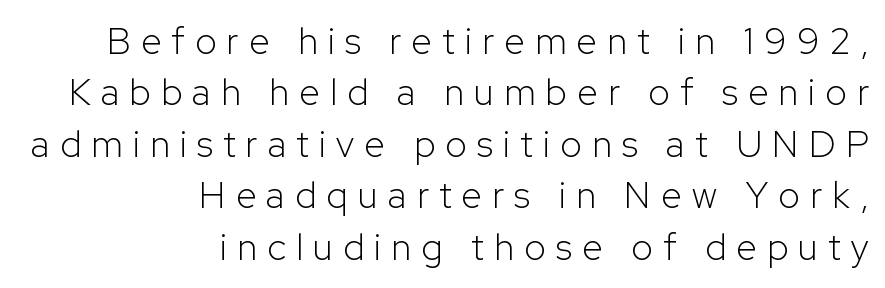
Q: Is the text bold? A: No.
Q: Is the text italic (slanted)? A: No, it is upright.
Q: Is the typeface a serif or a sans-serif typeface? A: Sans-serif.
Q: Is the text underlined? A: No.
Q: How is the paragraph aligned? A: Right-aligned.
Q: Is the spacing between letters normal or unusually wide? A: Unusually wide.
Q: Is the spacing between lines tight, normal or loose? A: Normal.
Q: Width (condensed, normal, or wide)? A: Normal.
Q: Stroke contrast? A: Low.
Q: x-height? A: Medium.
Q: Monospaced? A: No.
